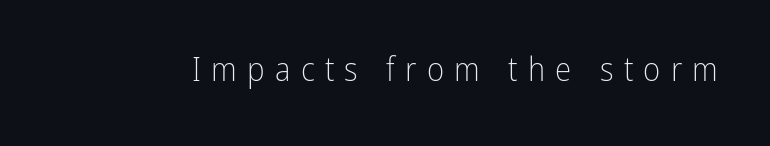
{"serif": "no", "italic": "no", "bold": "no", "weight": "light", "width": "condensed", "stroke_contrast": "low", "x_height": "medium", "monospaced": "no", "underline": "no", "letter_spacing": "wide", "letter_spacing_em": 0.31, "glyph_px": 33}
